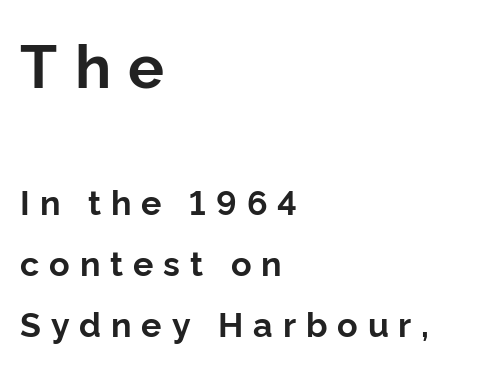
Q: Is the text bold? A: Yes.
Q: Is the text italic (slanted)? A: No, it is upright.
Q: Is the typeface a serif or a sans-serif typeface? A: Sans-serif.
Q: Is the text underlined? A: No.
Q: How is the paragraph aligned? A: Left-aligned.
Q: Is the spacing between letters normal or unusually wide? A: Unusually wide.
Q: Which block of text is set in a larger size, the first (top) or the second (bottom)? A: The first (top) one.
Q: Width (condensed, normal, or wide)? A: Normal.
Q: Stroke contrast? A: Low.
Q: x-height? A: Medium.
Q: Monospaced? A: No.
